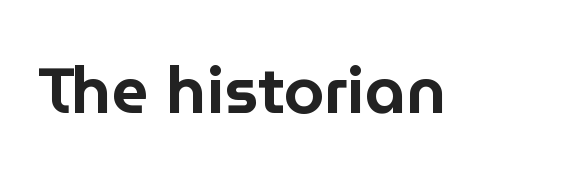
The image shows 65 px sans-serif type, upright; set normal letter spacing, not underlined; low stroke contrast and a medium x-height.
